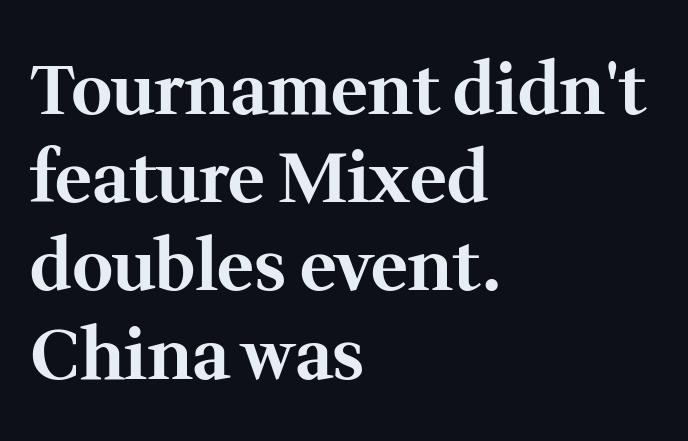
Notice how the passage keeps a crisp vertical edge on the left only. This sample uses plain, unmodified letter spacing. Evenly set lines give the paragraph a standard silhouette. Observe the serifs anchoring each vertical stroke in this sample.
